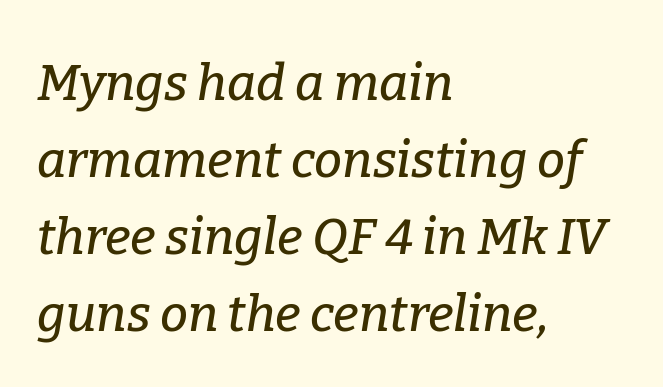
The image shows 50 px serif type, italic (leaning right); set left-aligned, normal line spacing (1.54x), normal letter spacing, not underlined; low stroke contrast and a medium x-height.
